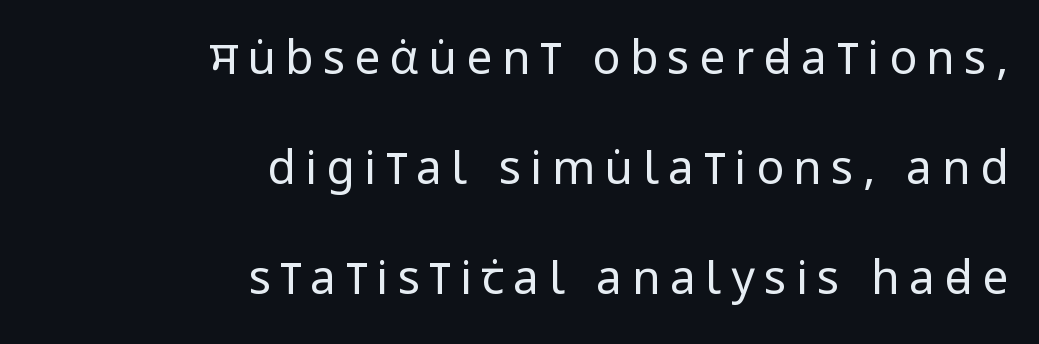
You can tell it's not italic because the verticals are truly vertical. Serif or sans? Sans — the stroke terminals are bare. Line endings align vertically; line beginnings do not. Beneath every word, the page is bare.
